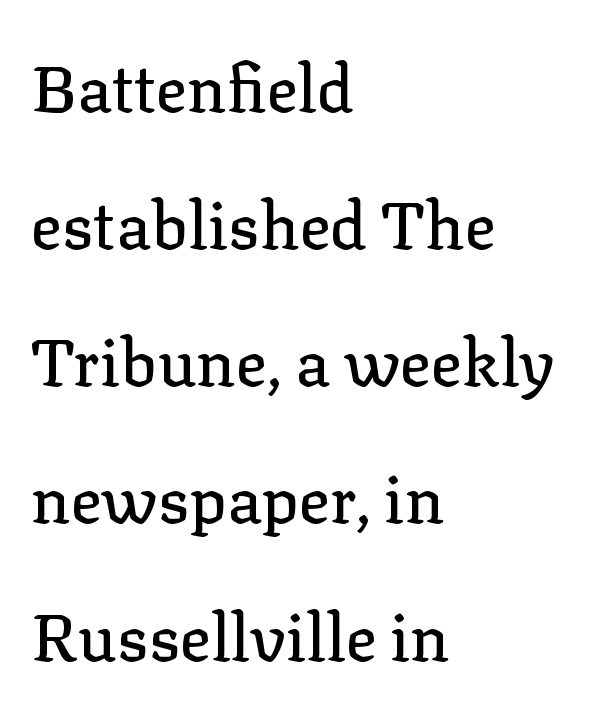
The image shows 65 px serif type, upright; set left-aligned, loose line spacing (2.11x), normal letter spacing, not underlined; low stroke contrast and a medium x-height.
